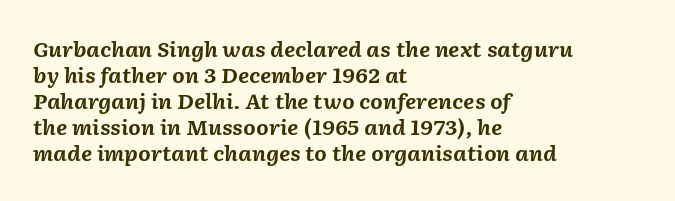
The image shows 20 px bold type, italic (leaning right); set left-aligned, normal line spacing (1.3x), normal letter spacing, not underlined.
